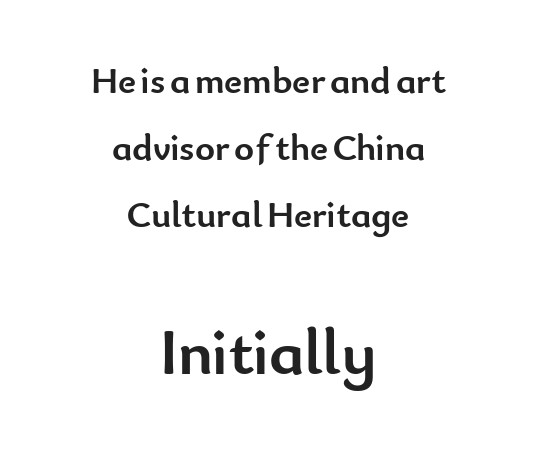
{"serif": "no", "italic": "no", "bold": "yes", "weight": "semibold", "width": "normal", "stroke_contrast": "low", "x_height": "small", "monospaced": "no", "underline": "no", "align": "center", "line_spacing_ratio": 1.76, "letter_spacing": "normal", "letter_spacing_em": 0.0, "larger_block": "second", "size_ratio": 1.74, "glyph_px": 66}
